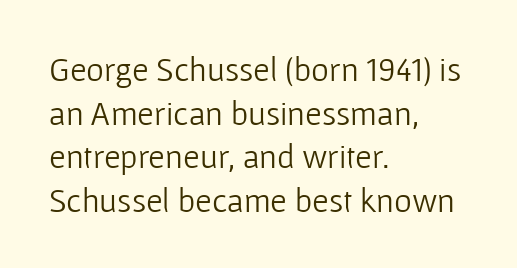
The image shows 34 px light sans-serif type, upright; set left-aligned, normal line spacing (1.28x), normal letter spacing, not underlined; low stroke contrast and a medium x-height.
